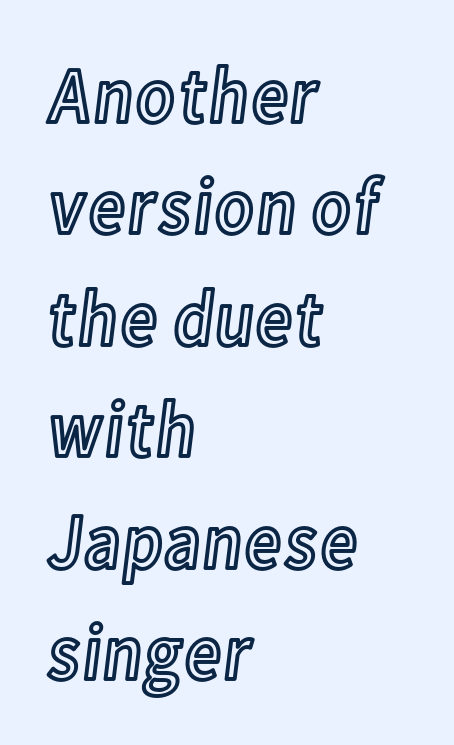
The image shows 79 px condensed type; set left-aligned, normal line spacing (1.41x), normal letter spacing, not underlined; a medium x-height.
